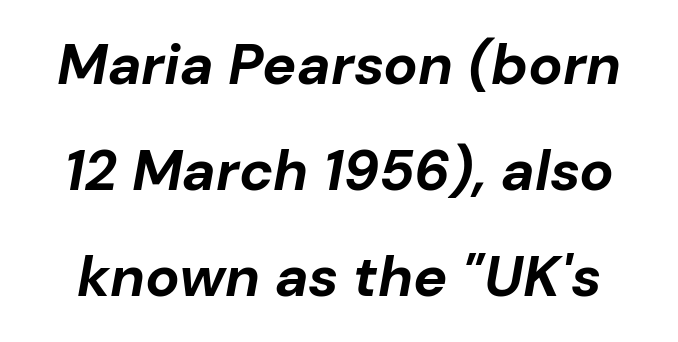
The glyphs have the mass of a bold cut. No word sits above an underline. Think of a printed novel: that variable character pitch is what you see here. Tracking value appears to be zero — textbook default spacing. Does the lettering tilt? It does — this is italic.
